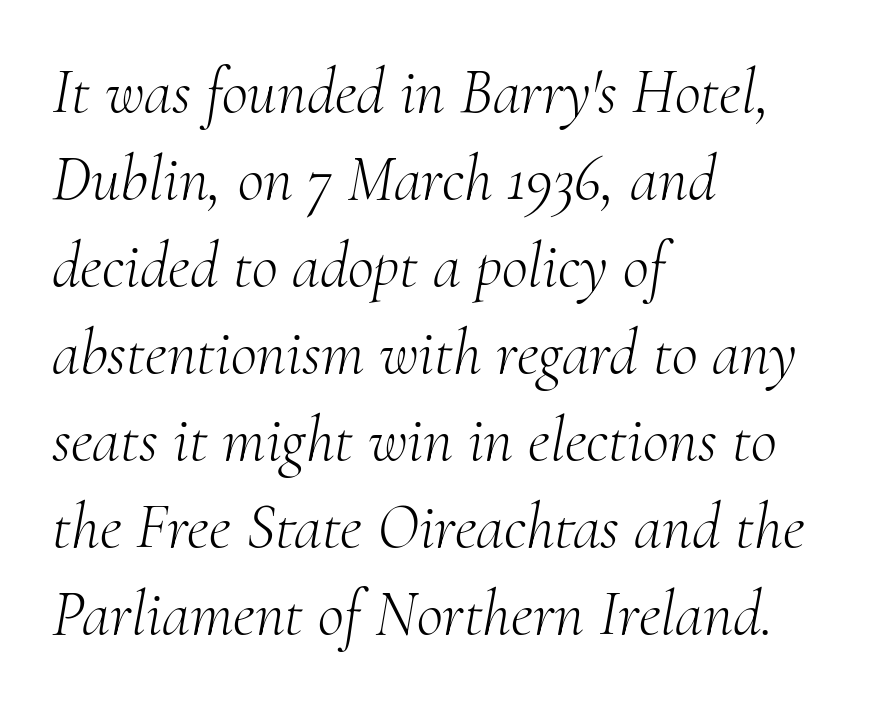
The image shows 64 px light serif type, italic (leaning right); set left-aligned, normal line spacing (1.36x), normal letter spacing, not underlined; medium stroke contrast and a small x-height.
